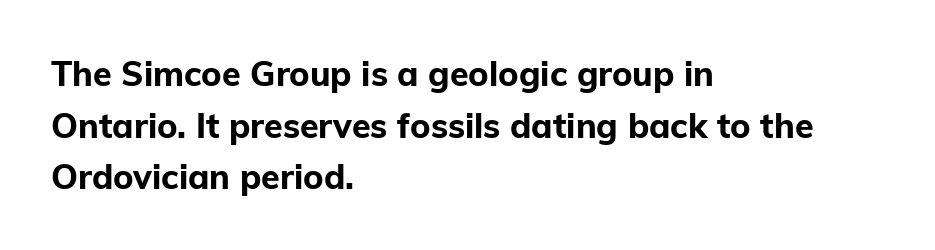
{"serif": "no", "italic": "no", "bold": "yes", "weight": "bold", "width": "normal", "stroke_contrast": "low", "x_height": "medium", "monospaced": "no", "underline": "no", "align": "left", "line_spacing": "normal", "line_spacing_ratio": 1.52, "letter_spacing": "normal", "letter_spacing_em": 0.0, "glyph_px": 34}
